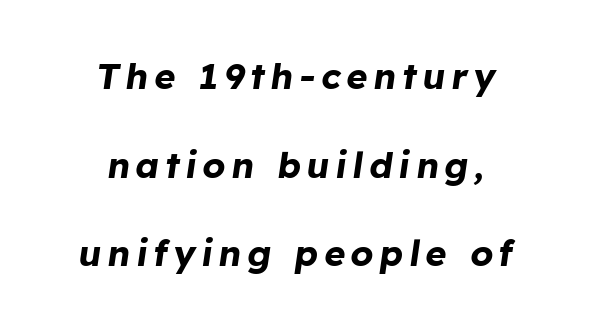
Q: Is the text bold? A: Yes.
Q: Is the text italic (slanted)? A: Yes, it leans right by about 8 degrees.
Q: Is the text underlined? A: No.
Q: How is the paragraph aligned? A: Centered.
Q: Is the spacing between lines tight, normal or loose? A: Loose.
Q: Width (condensed, normal, or wide)? A: Normal.
Q: Stroke contrast? A: Low.
Q: x-height? A: Medium.
Q: Monospaced? A: No.
